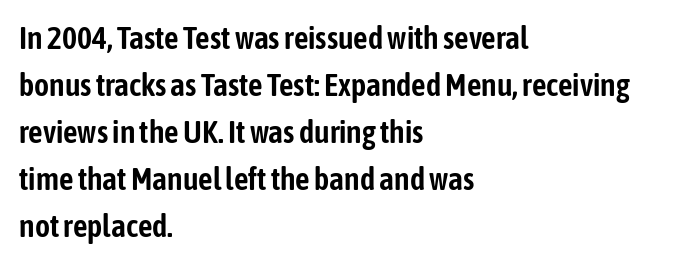
Q: Is the text italic (slanted)? A: No, it is upright.
Q: Is the typeface a serif or a sans-serif typeface? A: Sans-serif.
Q: Is the text underlined? A: No.
Q: How is the paragraph aligned? A: Left-aligned.
Q: Is the spacing between letters normal or unusually wide? A: Normal.
Q: Is the spacing between lines tight, normal or loose? A: Normal.
Q: Width (condensed, normal, or wide)? A: Condensed.
Q: Stroke contrast? A: Low.
Q: x-height? A: Medium.
Q: Monospaced? A: No.
